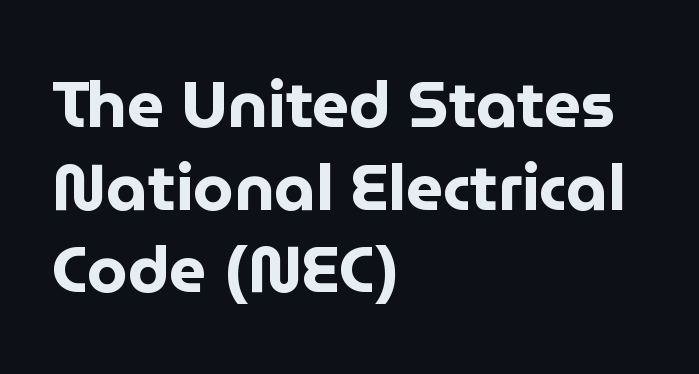
The image shows 65 px bold sans-serif type, upright; set left-aligned, normal line spacing (1.27x), normal letter spacing, not underlined; low stroke contrast and a medium x-height.
